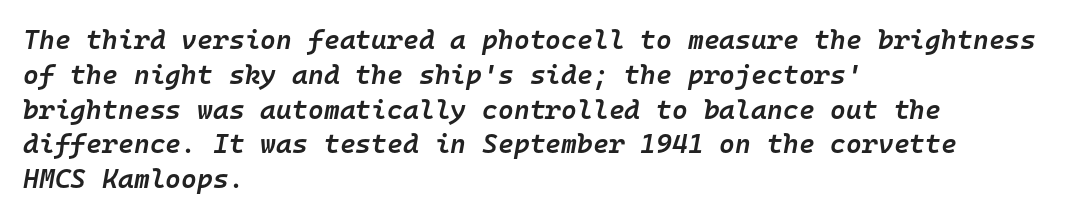
Q: Is the text bold? A: Semi-bold.
Q: Is the text italic (slanted)? A: Yes, it leans right by about 10 degrees.
Q: Is the text underlined? A: No.
Q: How is the paragraph aligned? A: Left-aligned.
Q: Is the spacing between letters normal or unusually wide? A: Normal.
Q: Is the spacing between lines tight, normal or loose? A: Normal.
